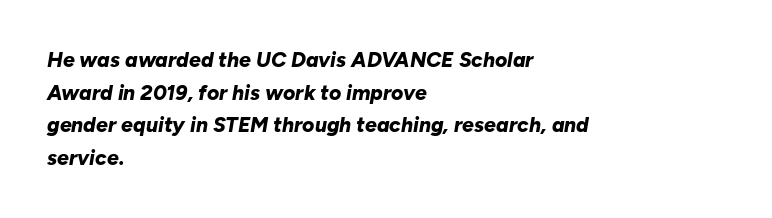
{"italic": "yes", "lean": "right", "slant_degrees": 10, "bold": "yes", "underline": "no", "align": "left", "line_spacing": "normal", "line_spacing_ratio": 1.55, "letter_spacing": "normal", "letter_spacing_em": 0.0, "glyph_px": 21}
